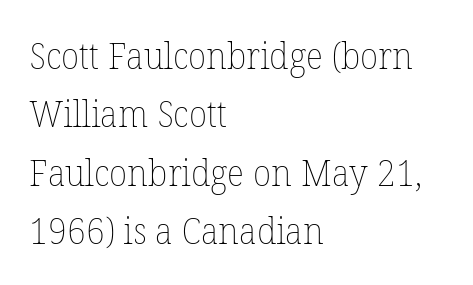
{"italic": "no", "bold": "no", "weight": "thin", "width": "normal", "stroke_contrast": "low", "x_height": "medium", "monospaced": "no", "underline": "no", "align": "left", "line_spacing": "normal", "line_spacing_ratio": 1.58, "letter_spacing": "normal", "letter_spacing_em": 0.0, "glyph_px": 37}
